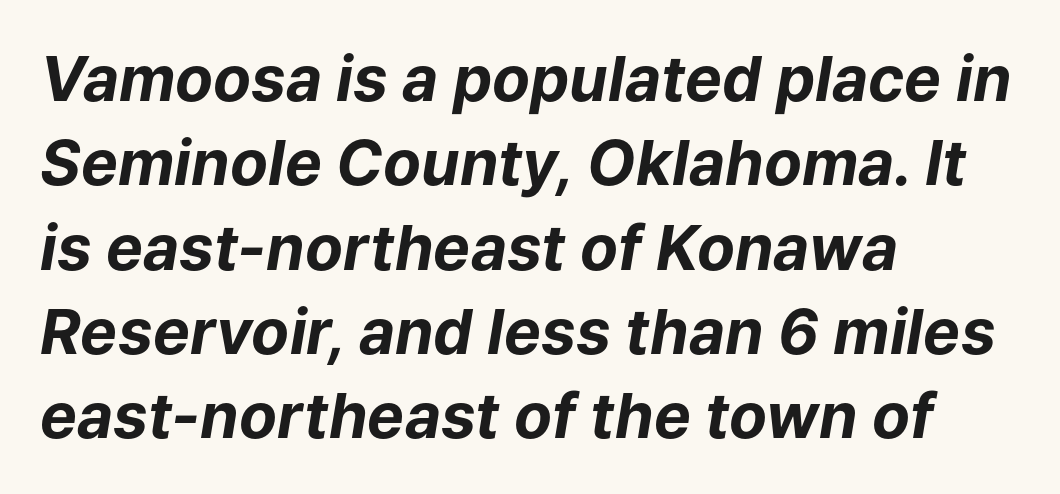
{"italic": "yes", "lean": "right", "slant_degrees": 9, "bold": "yes", "weight": "bold", "width": "normal", "stroke_contrast": "low", "x_height": "medium", "monospaced": "no", "underline": "no", "align": "left", "line_spacing": "normal", "line_spacing_ratio": 1.36, "letter_spacing": "normal", "letter_spacing_em": 0.0, "glyph_px": 62}
